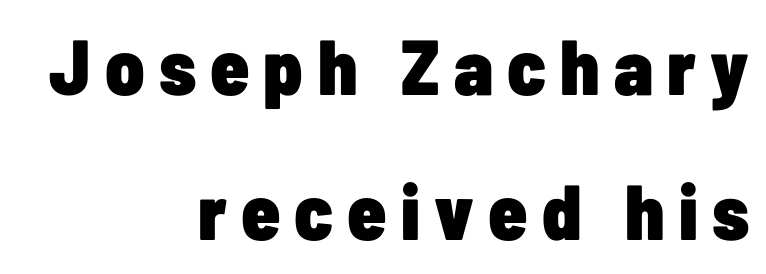
Q: Is the text bold? A: Yes.
Q: Is the text italic (slanted)? A: No, it is upright.
Q: Is the typeface a serif or a sans-serif typeface? A: Sans-serif.
Q: Is the text underlined? A: No.
Q: How is the paragraph aligned? A: Right-aligned.
Q: Width (condensed, normal, or wide)? A: Condensed.
Q: Stroke contrast? A: Low.
Q: x-height? A: Medium.
Q: Monospaced? A: No.
